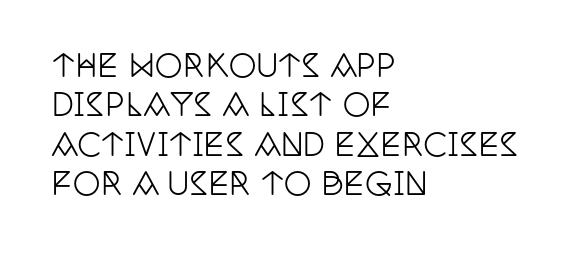
The image shows 31 px condensed serif type, upright; set left-aligned, normal line spacing (1.27x), normal letter spacing, not underlined; low stroke contrast and a large x-height.
